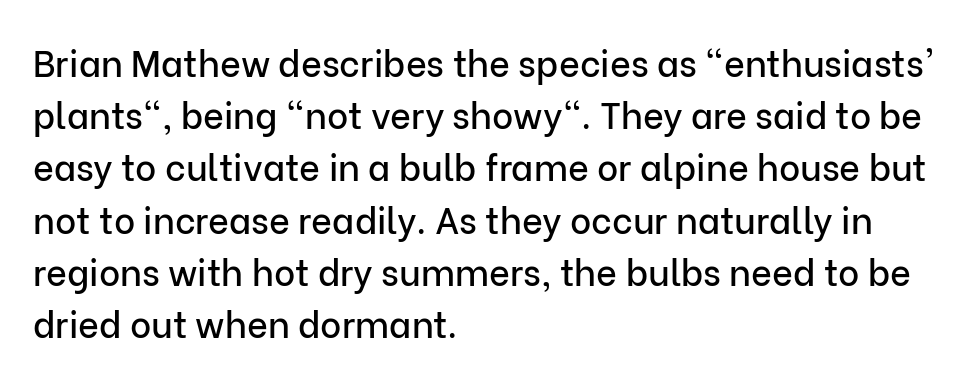
The image shows 36 px sans-serif type, upright; set left-aligned, normal line spacing (1.45x), normal letter spacing, not underlined; low stroke contrast and a medium x-height.
